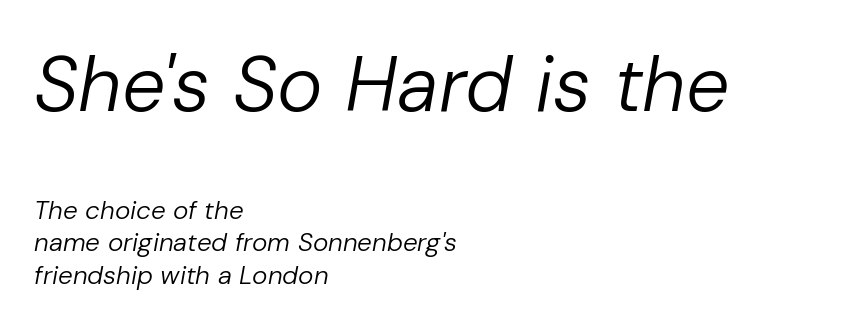
Any mark beneath the type? The region is blank. The letters advance in unequal steps, a hallmark of proportional type. Letter spacing: default. Weight class: somewhere from thin through regular. Vertical spacing — default. An italicized treatment has been applied to the whole sample.
